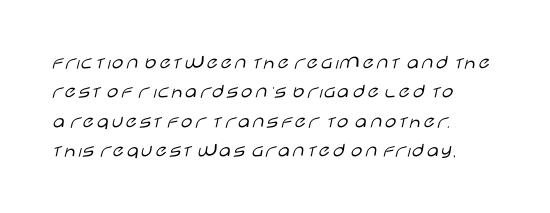
Q: Is the text bold? A: No.
Q: Is the text italic (slanted)? A: Yes.
Q: Is the text underlined? A: No.
Q: How is the paragraph aligned? A: Left-aligned.
Q: Is the spacing between letters normal or unusually wide? A: Normal.
Q: Is the spacing between lines tight, normal or loose? A: Normal.
